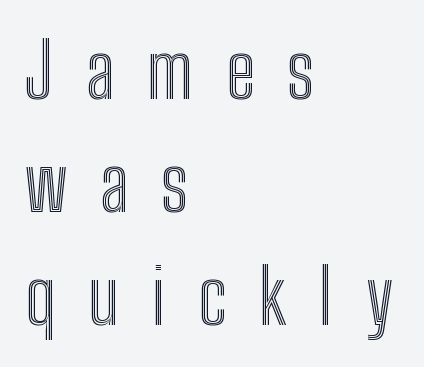
Q: Is the text italic (slanted)? A: No, it is upright.
Q: Is the text underlined? A: No.
Q: How is the paragraph aligned? A: Left-aligned.
Q: Is the spacing between letters normal or unusually wide? A: Unusually wide.
Q: Is the spacing between lines tight, normal or loose? A: Normal.
Q: Width (condensed, normal, or wide)? A: Condensed.
Q: x-height? A: Medium.
Q: Monospaced? A: No.
